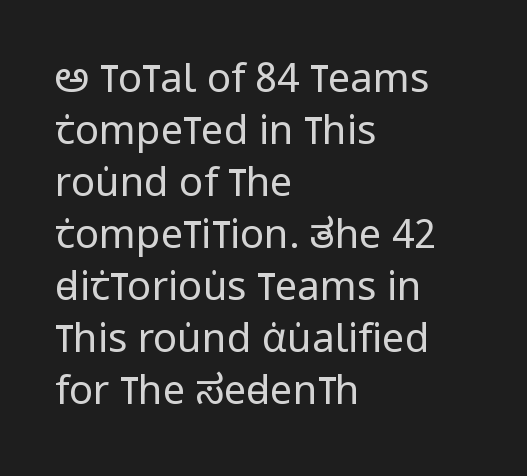
The leading is moderate, giving the passage an even texture. Short note: letters normally spaced. The specimen omits any rule beneath the text block's lines. The letters look calm and open, with moderate or lighter stems. Here the designer chose a conventional face with non-uniform glyph widths. No italicization has been applied; the sample stays upright.
